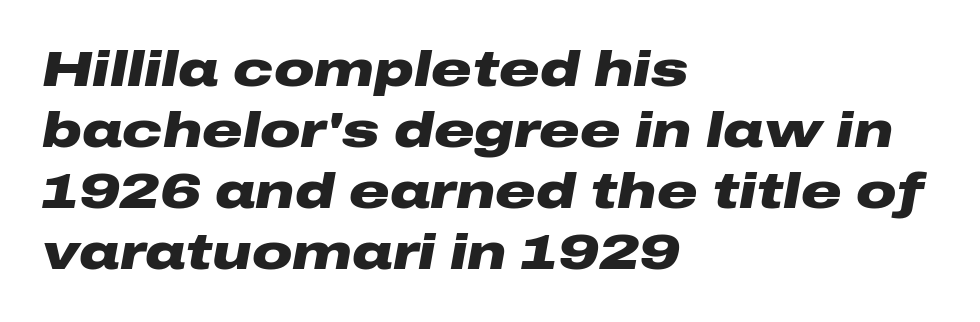
The image shows 50 px heavy, wide type, italic (leaning right); set left-aligned, line spacing 1.22x, normal letter spacing, not underlined; low stroke contrast and a medium x-height.
